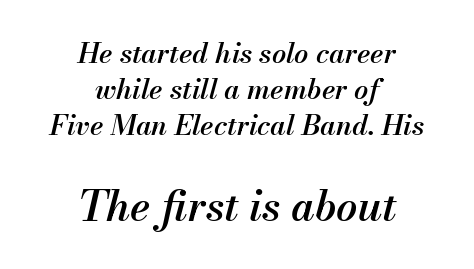
Q: Is the text bold? A: Semi-bold.
Q: Is the text italic (slanted)? A: Yes, it leans right by about 13 degrees.
Q: Is the text underlined? A: No.
Q: How is the paragraph aligned? A: Centered.
Q: Is the spacing between letters normal or unusually wide? A: Normal.
Q: Is the spacing between lines tight, normal or loose? A: Normal.
Q: Which block of text is set in a larger size, the first (top) or the second (bottom)? A: The second (bottom) one.
Q: Width (condensed, normal, or wide)? A: Normal.
Q: Stroke contrast? A: Medium.
Q: x-height? A: Small.
Q: Monospaced? A: No.
